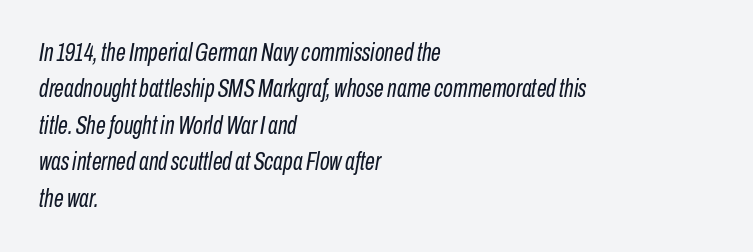
The image shows 25 px text type, italic (leaning right); set left-aligned, normal line spacing (1.46x), normal letter spacing, not underlined.
